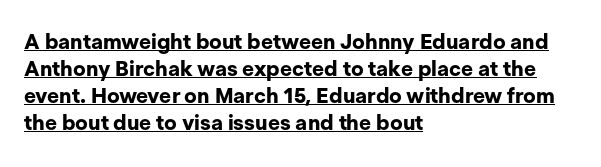
{"italic": "no", "bold": "yes", "underline": "yes", "align": "left", "line_spacing": "normal", "line_spacing_ratio": 1.29, "letter_spacing": "normal", "letter_spacing_em": 0.0, "glyph_px": 21}
